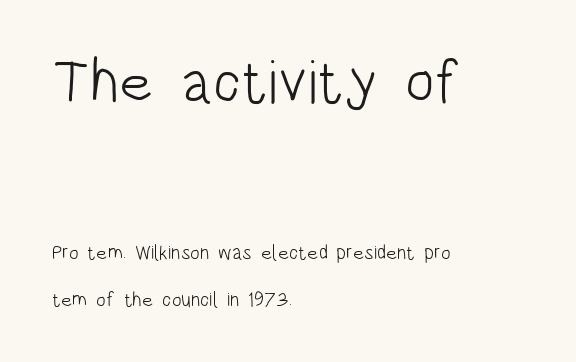
The image shows 61 px light, condensed sans-serif type, upright; set left-aligned, loose line spacing (2.33x), normal letter spacing, not underlined; the first (top) block is 3.05x larger; low stroke contrast and a large x-height.
